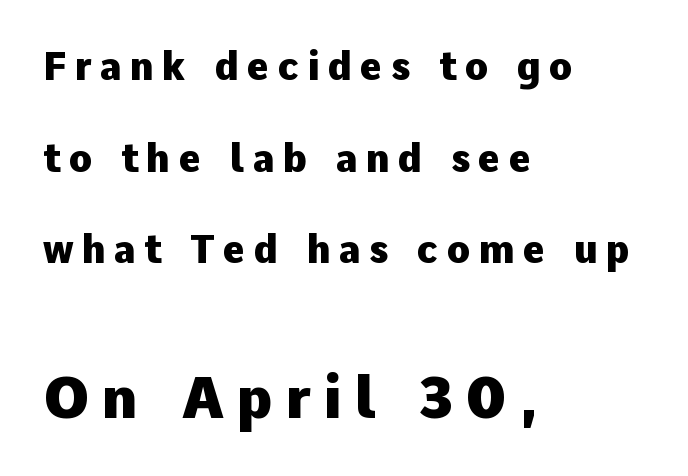
Q: Is the text bold? A: Yes.
Q: Is the text italic (slanted)? A: No, it is upright.
Q: Is the typeface a serif or a sans-serif typeface? A: Sans-serif.
Q: Is the text underlined? A: No.
Q: How is the paragraph aligned? A: Left-aligned.
Q: Is the spacing between letters normal or unusually wide? A: Unusually wide.
Q: Is the spacing between lines tight, normal or loose? A: Loose.
Q: Which block of text is set in a larger size, the first (top) or the second (bottom)? A: The second (bottom) one.
Q: Width (condensed, normal, or wide)? A: Normal.
Q: Stroke contrast? A: Low.
Q: x-height? A: Medium.
Q: Monospaced? A: No.
